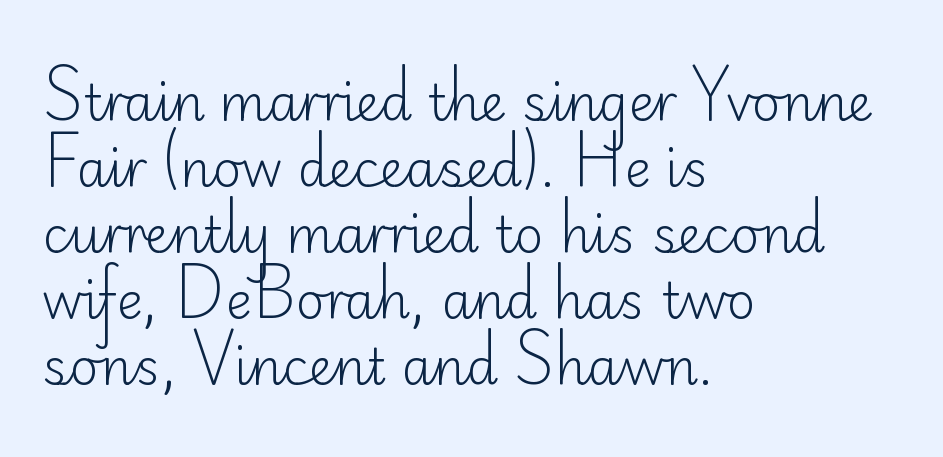
{"serif": "no", "italic": "no", "bold": "no", "weight": "light", "width": "normal", "stroke_contrast": "low", "x_height": "small", "monospaced": "no", "underline": "no", "align": "left", "line_spacing": "normal", "line_spacing_ratio": 1.32, "letter_spacing": "normal", "letter_spacing_em": 0.0, "glyph_px": 50}
